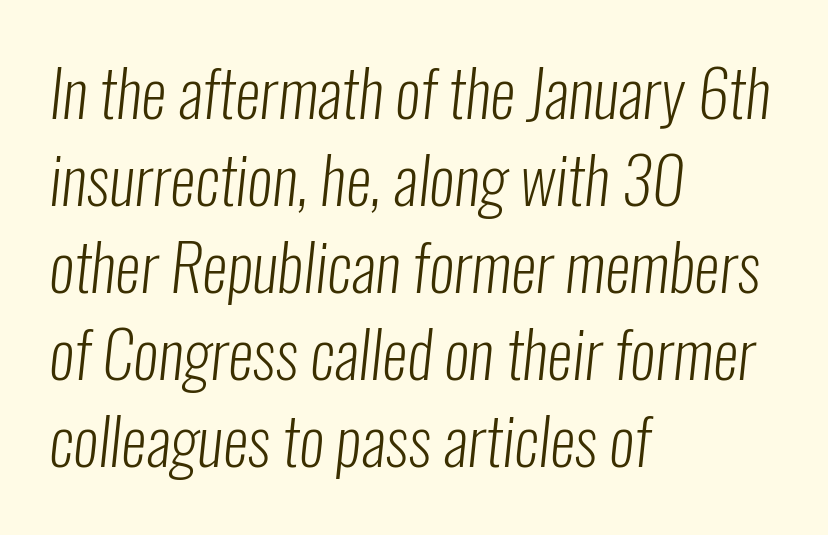
Font category for this specimen: sans-serif. The passage shown is typed in a proportional face where columns would drift. Vertical spacing — default. How are the letters spaced? Ordinarily, with no added tracking. The cut favours lightness, reaching ordinary text weight at its darkest. Typeset ragged right — the left edge is the straight one.
